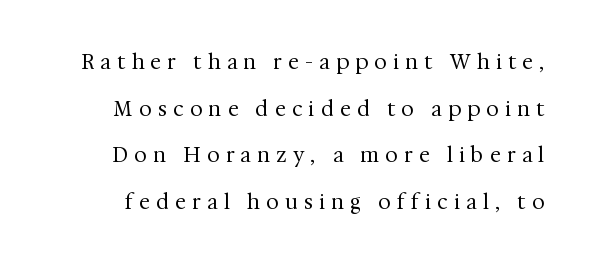
{"italic": "no", "bold": "no", "underline": "no", "line_spacing": "loose", "line_spacing_ratio": 2.33, "letter_spacing": "wide", "letter_spacing_em": 0.33, "glyph_px": 20}
